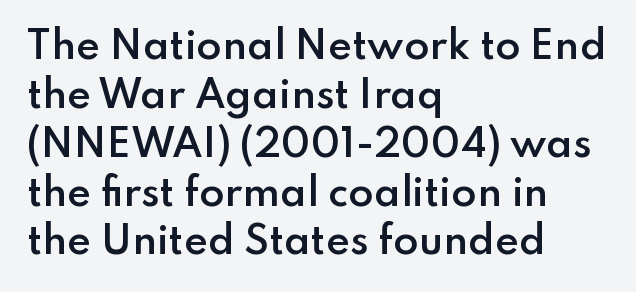
{"serif": "no", "italic": "no", "bold": "semi", "weight": "semibold", "width": "normal", "stroke_contrast": "low", "x_height": "small", "monospaced": "no", "underline": "no", "align": "left", "line_spacing": "normal", "line_spacing_ratio": 1.32, "letter_spacing": "normal", "letter_spacing_em": 0.0, "glyph_px": 37}
